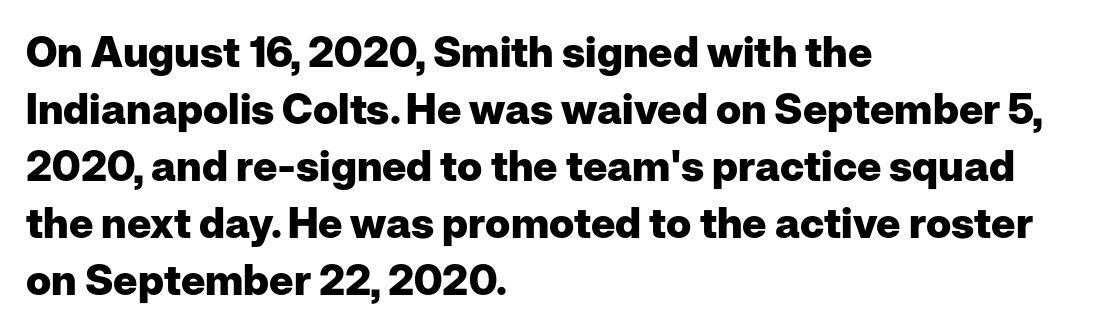
{"serif": "no", "italic": "no", "bold": "yes", "weight": "heavy", "width": "normal", "stroke_contrast": "low", "x_height": "medium", "monospaced": "no", "underline": "no", "align": "left", "line_spacing": "normal", "line_spacing_ratio": 1.36, "letter_spacing": "normal", "letter_spacing_em": 0.0, "glyph_px": 42}
